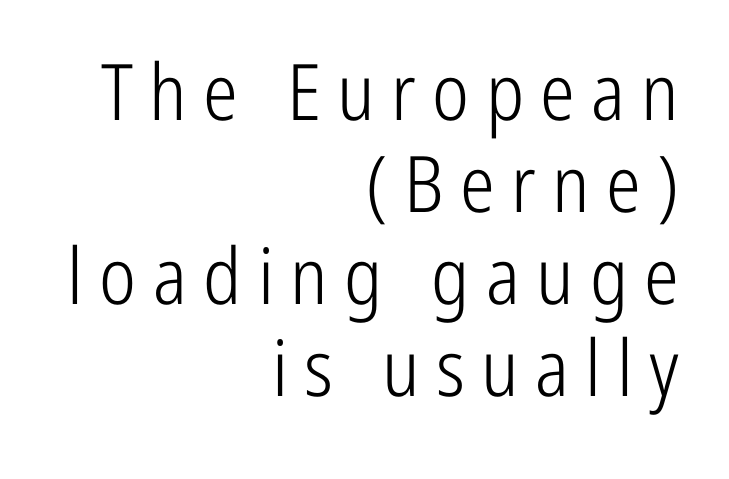
{"serif": "no", "italic": "no", "bold": "no", "weight": "light", "width": "condensed", "stroke_contrast": "low", "x_height": "medium", "monospaced": "no", "underline": "no", "align": "right", "line_spacing_ratio": 1.18, "letter_spacing": "wide", "letter_spacing_em": 0.21, "glyph_px": 78}
